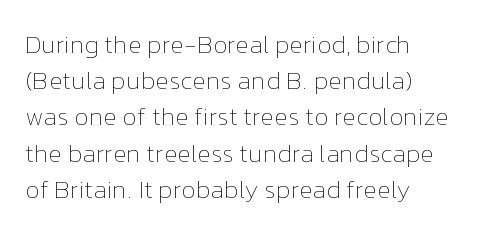
Vertical spacing — default. Weight: not bold — regular or lighter. Posture: vertical. Letter spacing: default. The zone under the glyphs is completely vacant.
